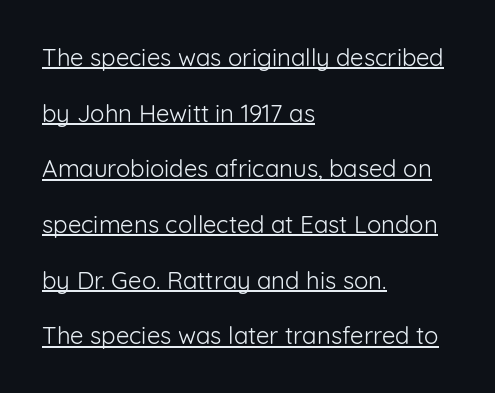
The image shows 24 px text type, upright; set left-aligned, loose line spacing (2.32x), normal letter spacing, underlined.
